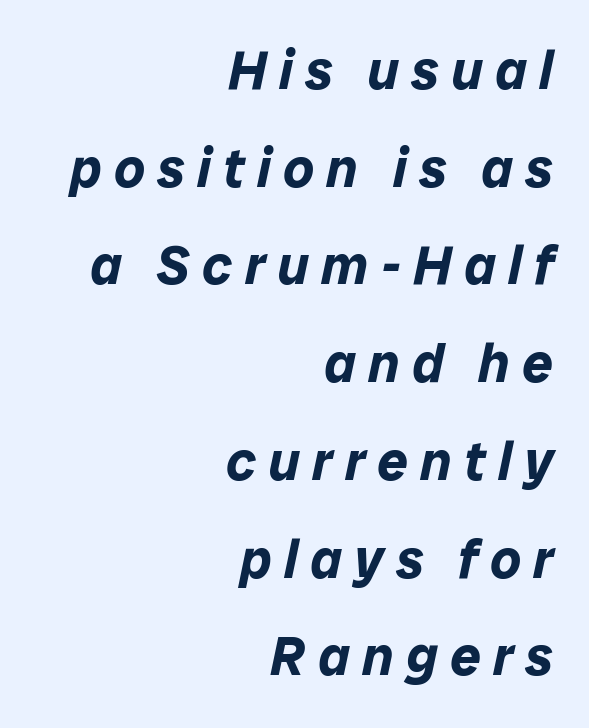
Q: Is the text bold? A: Yes.
Q: Is the text italic (slanted)? A: Yes, it leans right by about 12 degrees.
Q: Is the text underlined? A: No.
Q: How is the paragraph aligned? A: Right-aligned.
Q: Is the spacing between letters normal or unusually wide? A: Unusually wide.
Q: Width (condensed, normal, or wide)? A: Normal.
Q: Stroke contrast? A: Low.
Q: x-height? A: Medium.
Q: Monospaced? A: No.
